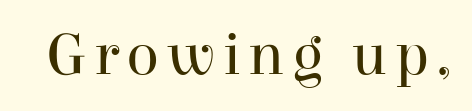
Q: Is the text bold? A: No.
Q: Is the text italic (slanted)? A: No, it is upright.
Q: Is the typeface a serif or a sans-serif typeface? A: Serif.
Q: Is the text underlined? A: No.
Q: Width (condensed, normal, or wide)? A: Normal.
Q: Stroke contrast? A: High.
Q: x-height? A: Medium.
Q: Monospaced? A: No.
